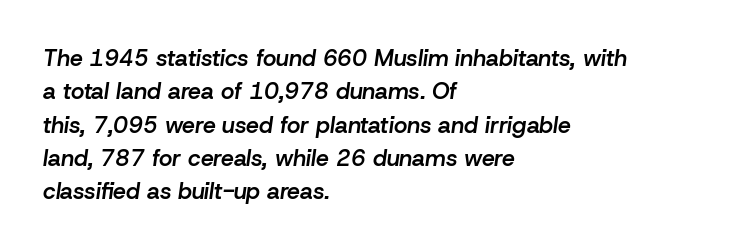
{"italic": "yes", "lean": "right", "slant_degrees": 8, "bold": "semi", "underline": "no", "align": "left", "line_spacing": "normal", "line_spacing_ratio": 1.45, "letter_spacing": "normal", "letter_spacing_em": 0.0, "glyph_px": 23}
